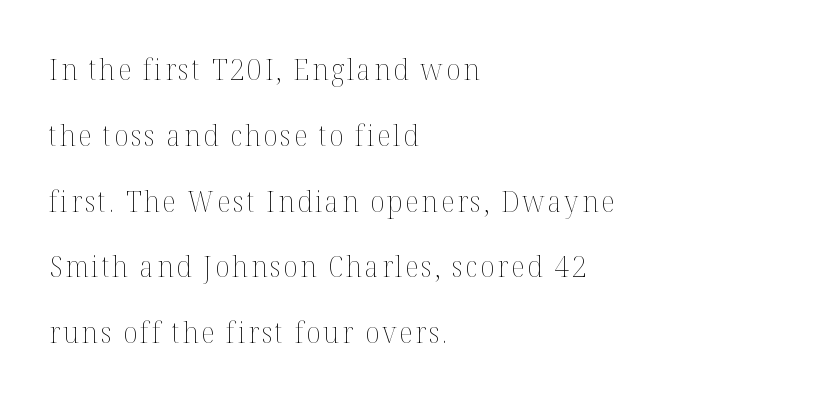
Honestly, the rows look like they've been pulled way apart. Unlike italic type, these characters show no tilt at all. Left-aligned paragraph, ragged on the right. The passage shown is not underscored anywhere.
